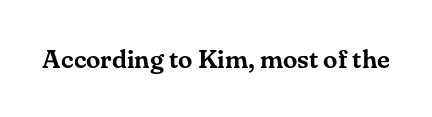
Is there any slant? The stems are plumb. Descenders are the only things crossing below the line. The line texture is even and compact thanks to regular tracking.
